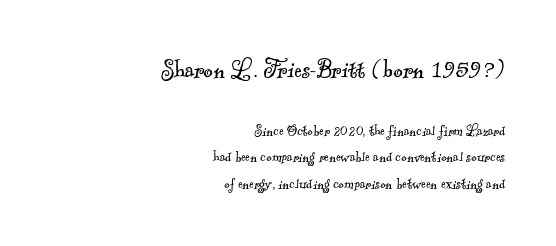
Has an underline been added? It has not. This is not heavy type; no bold has been used. The letters sit at their default tracking, neither squeezed nor spread. Does the copy run flush right? Yes — the right margin is perfectly even. Think of a printed novel: that variable character pitch is what you see here.
